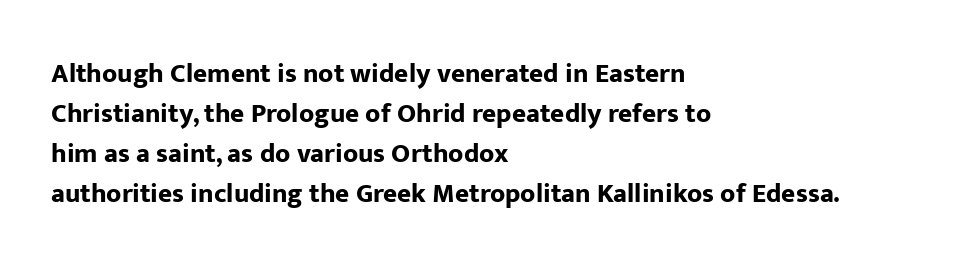
The image shows 27 px bold type, upright; set left-aligned, normal line spacing (1.48x), normal letter spacing, not underlined.
